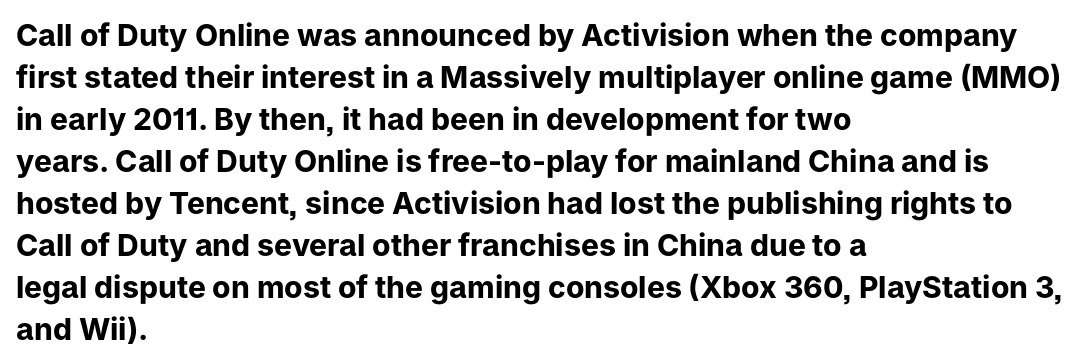
Q: Is the text bold? A: Yes.
Q: Is the text italic (slanted)? A: No, it is upright.
Q: Is the typeface a serif or a sans-serif typeface? A: Sans-serif.
Q: Is the text underlined? A: No.
Q: How is the paragraph aligned? A: Left-aligned.
Q: Is the spacing between letters normal or unusually wide? A: Normal.
Q: Is the spacing between lines tight, normal or loose? A: Normal.
Q: Width (condensed, normal, or wide)? A: Normal.
Q: Stroke contrast? A: Low.
Q: x-height? A: Medium.
Q: Monospaced? A: No.
